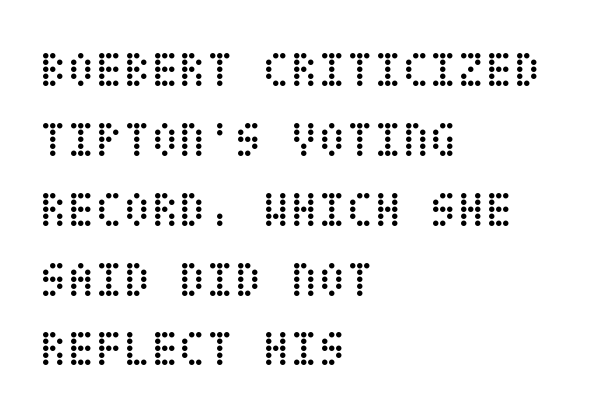
{"italic": "no", "bold": "no", "weight": "regular", "width": "condensed", "stroke_contrast": "low", "x_height": "large", "underline": "no", "align": "left", "line_spacing": "normal", "line_spacing_ratio": 1.37, "letter_spacing": "normal", "letter_spacing_em": 0.0, "glyph_px": 51}
